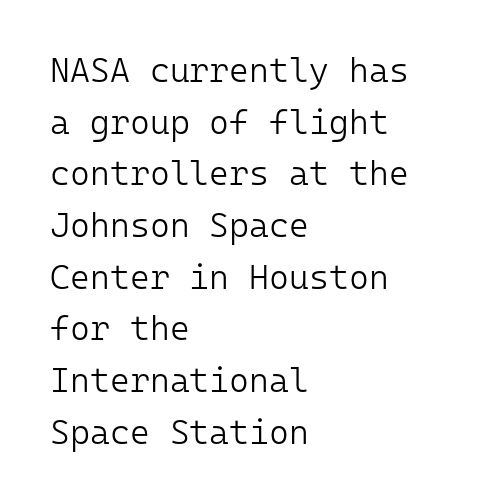
The strip under each line holds only bare page. These lines are composed in type without serifs. Nope, not italic — everything's standing straight. No extra tracking has been applied to these lines. Think of a typewriter: that constant character pitch is what you see here.
